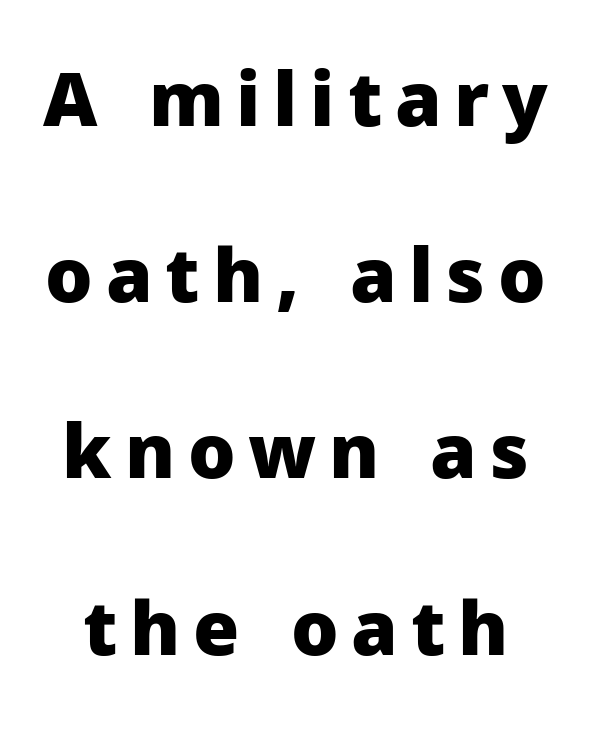
The image shows 75 px heavy sans-serif type, upright; set loose line spacing (2.35x), not underlined; low stroke contrast and a medium x-height.
